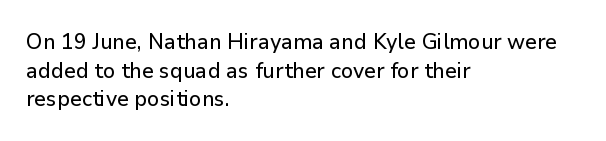
Q: Is the text italic (slanted)? A: No, it is upright.
Q: Is the text underlined? A: No.
Q: How is the paragraph aligned? A: Left-aligned.
Q: Is the spacing between letters normal or unusually wide? A: Normal.
Q: Is the spacing between lines tight, normal or loose? A: Normal.
